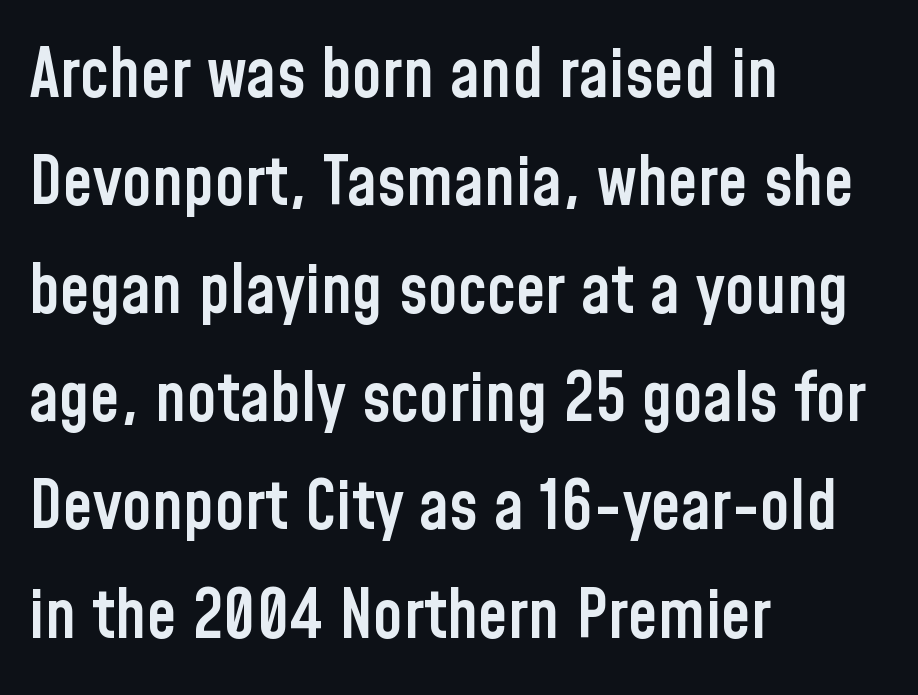
{"serif": "no", "italic": "no", "bold": "semi", "weight": "semibold", "width": "condensed", "stroke_contrast": "low", "x_height": "medium", "monospaced": "no", "underline": "no", "align": "left", "line_spacing": "normal", "line_spacing_ratio": 1.59, "letter_spacing": "normal", "letter_spacing_em": 0.0, "glyph_px": 68}
